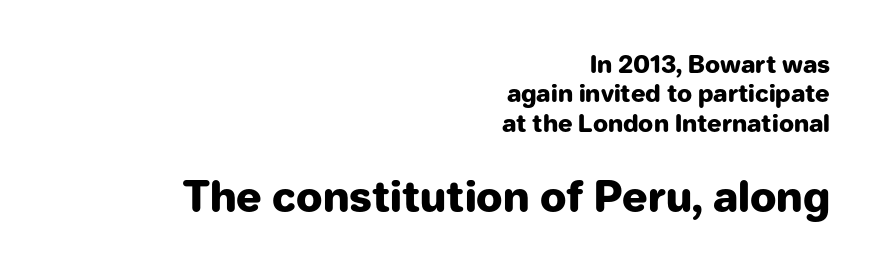
The image shows 42 px heavy sans-serif type, upright; set right-aligned, line spacing 1.22x, normal letter spacing, not underlined; the second (bottom) block is 1.75x larger; low stroke contrast and a medium x-height.
